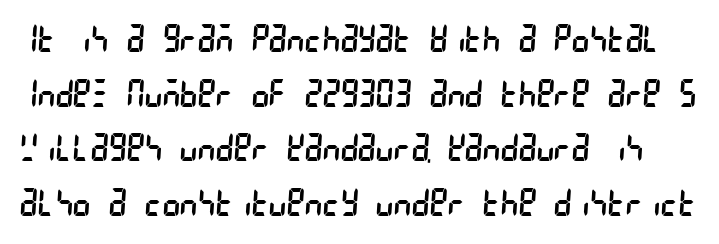
The passage shown is not underscored anywhere. Default kerning and tracking; the words read as compact shapes. The characters display no serif detailing; their extremities are plain. The vertical gap from one line to the next is medium.
